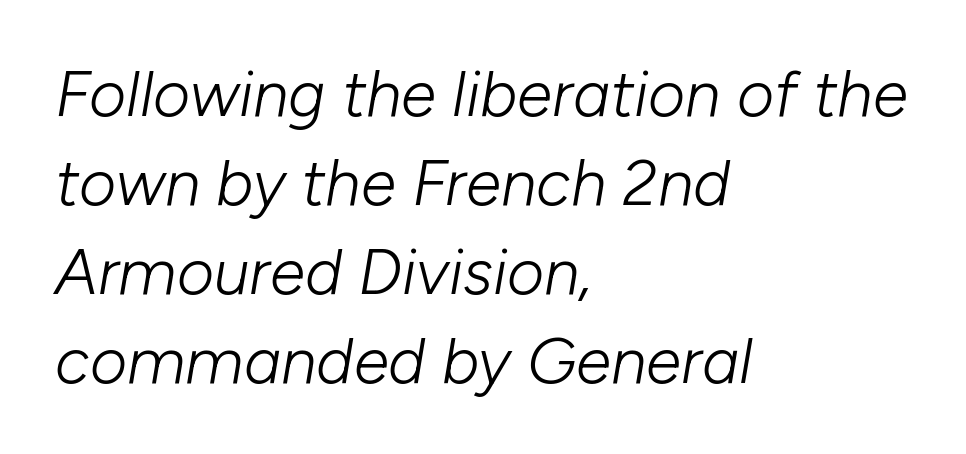
The rendering keeps characters at their native spacing. The axis of the letterforms is tilted away from vertical. Anything drawn beneath the words? Only blank space. The face looks like a standard text weight, possibly lighter. One glance says typical: line gaps are just what's usual.
